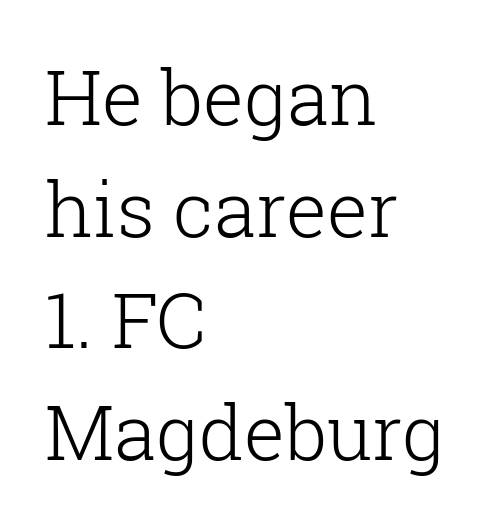
{"serif": "yes", "italic": "no", "bold": "no", "weight": "light", "width": "normal", "stroke_contrast": "low", "x_height": "medium", "monospaced": "no", "underline": "no", "align": "left", "line_spacing": "normal", "line_spacing_ratio": 1.47, "letter_spacing": "normal", "letter_spacing_em": 0.0, "glyph_px": 76}
